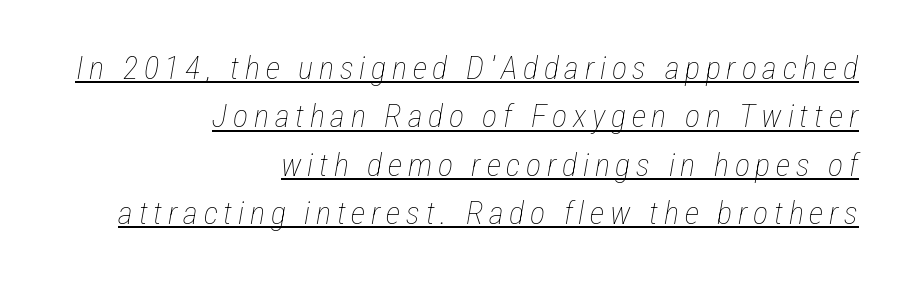
The image shows 32 px thin, condensed type, italic (leaning right); set right-aligned, normal line spacing (1.51x), underlined; low stroke contrast and a medium x-height.
